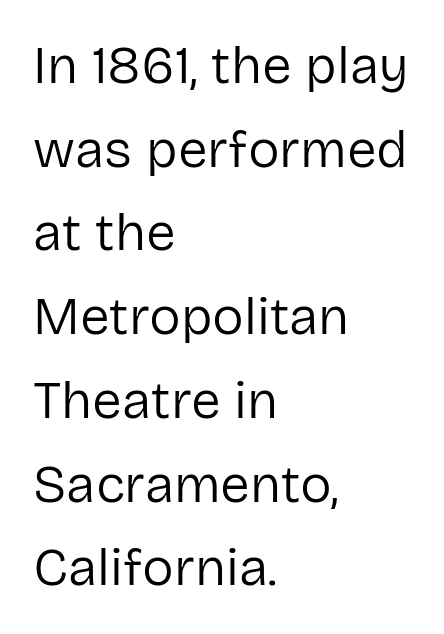
The image shows 53 px regular-weight sans-serif type, upright; set left-aligned, normal line spacing (1.58x), normal letter spacing, not underlined; low stroke contrast and a medium x-height.
